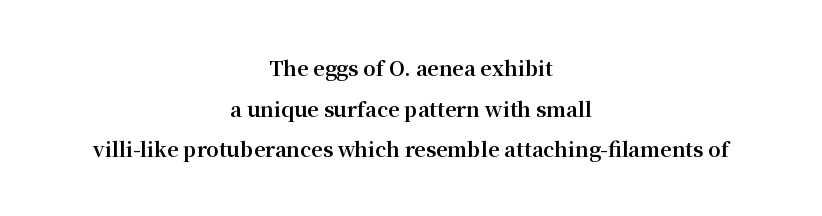
The image shows 20 px bold type, upright; set centered, loose line spacing (2.03x), normal letter spacing, not underlined.
